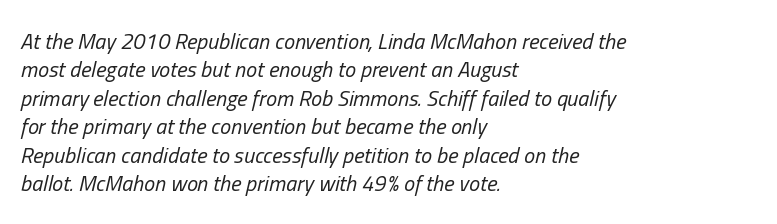
The image shows 22 px text type, italic (leaning right); set left-aligned, normal line spacing (1.29x), normal letter spacing, not underlined.
